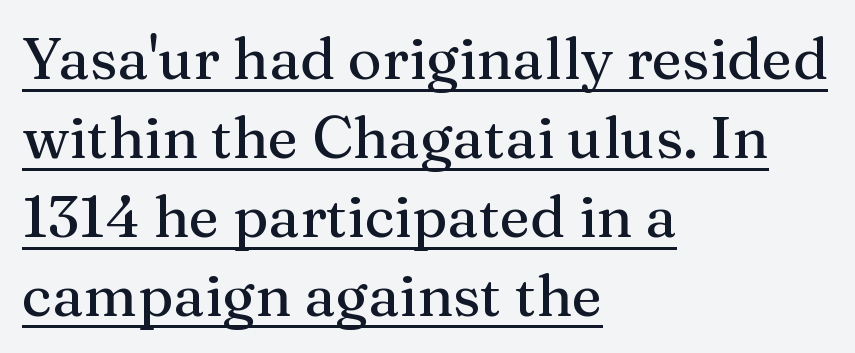
Q: Is the text italic (slanted)? A: No, it is upright.
Q: Is the typeface a serif or a sans-serif typeface? A: Serif.
Q: Is the text underlined? A: Yes.
Q: How is the paragraph aligned? A: Left-aligned.
Q: Is the spacing between letters normal or unusually wide? A: Normal.
Q: Is the spacing between lines tight, normal or loose? A: Normal.
Q: Width (condensed, normal, or wide)? A: Normal.
Q: Stroke contrast? A: Medium.
Q: x-height? A: Medium.
Q: Monospaced? A: No.
